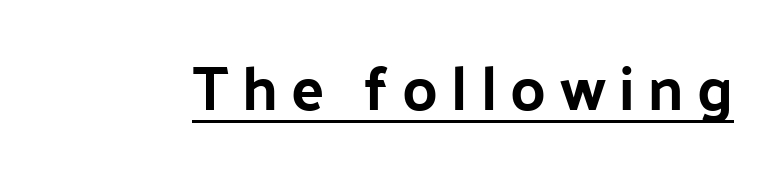
Q: Is the text bold? A: Yes.
Q: Is the text italic (slanted)? A: No, it is upright.
Q: Is the typeface a serif or a sans-serif typeface? A: Sans-serif.
Q: Is the text underlined? A: Yes.
Q: Is the spacing between letters normal or unusually wide? A: Unusually wide.
Q: Width (condensed, normal, or wide)? A: Normal.
Q: Stroke contrast? A: Low.
Q: x-height? A: Medium.
Q: Monospaced? A: No.
